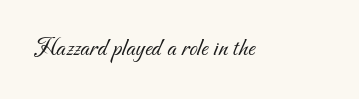
Q: Is the text bold? A: No.
Q: Is the text underlined? A: No.
Q: Is the spacing between letters normal or unusually wide? A: Normal.
